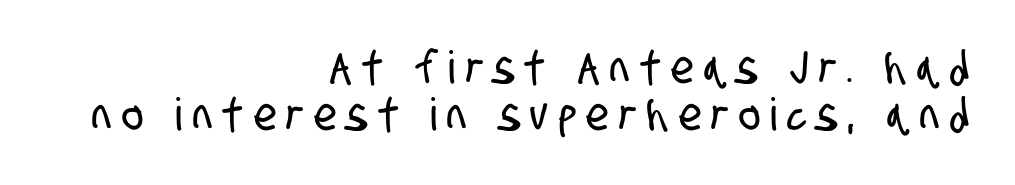
Q: Is the typeface a serif or a sans-serif typeface? A: Sans-serif.
Q: Is the text underlined? A: No.
Q: How is the paragraph aligned? A: Right-aligned.
Q: Is the spacing between letters normal or unusually wide? A: Unusually wide.
Q: Is the spacing between lines tight, normal or loose? A: Tight.
Q: Width (condensed, normal, or wide)? A: Condensed.
Q: Stroke contrast? A: Low.
Q: x-height? A: Large.
Q: Monospaced? A: No.
